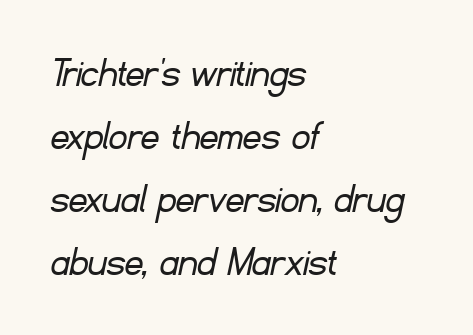
Q: Is the text bold? A: No.
Q: Is the typeface a serif or a sans-serif typeface? A: Sans-serif.
Q: Is the text underlined? A: No.
Q: How is the paragraph aligned? A: Left-aligned.
Q: Is the spacing between letters normal or unusually wide? A: Normal.
Q: Is the spacing between lines tight, normal or loose? A: Normal.
Q: Width (condensed, normal, or wide)? A: Normal.
Q: Stroke contrast? A: Low.
Q: x-height? A: Small.
Q: Monospaced? A: No.
